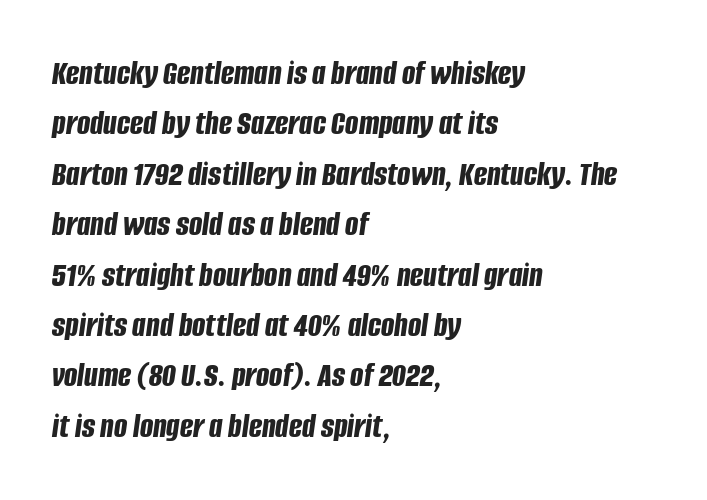
The image shows 35 px bold, condensed type, italic (leaning right); set left-aligned, normal line spacing (1.44x), normal letter spacing, not underlined; low stroke contrast and a large x-height.
